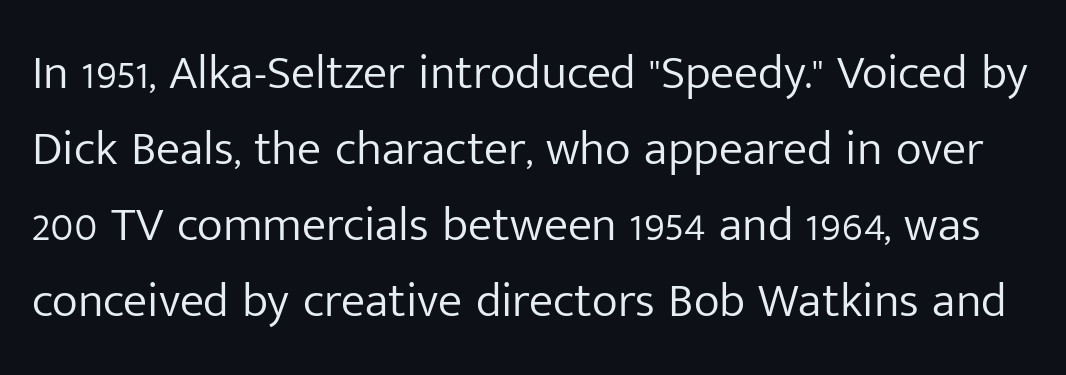
Rule under the text: the space is simply empty. I'd call this a sans setting — the letters go barefoot. A typesetter would call this proportional, since set widths differ per character. The weight tops out at a normal text grade.
